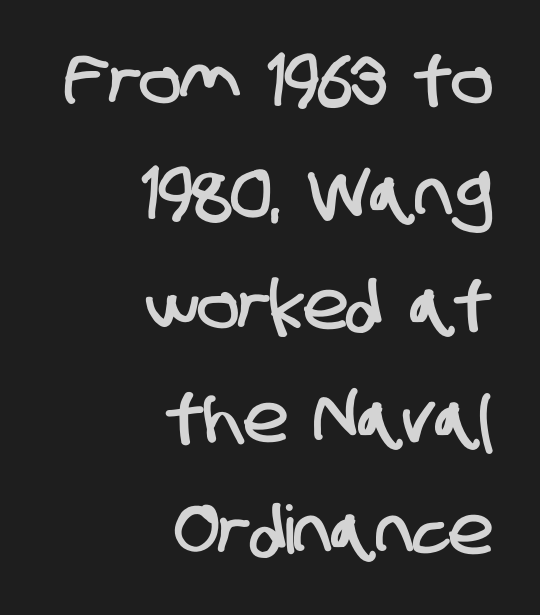
Q: Is the typeface a serif or a sans-serif typeface? A: Sans-serif.
Q: Is the text underlined? A: No.
Q: How is the paragraph aligned? A: Right-aligned.
Q: Is the spacing between letters normal or unusually wide? A: Normal.
Q: Is the spacing between lines tight, normal or loose? A: Normal.
Q: Width (condensed, normal, or wide)? A: Condensed.
Q: Stroke contrast? A: Low.
Q: x-height? A: Large.
Q: Monospaced? A: No.
